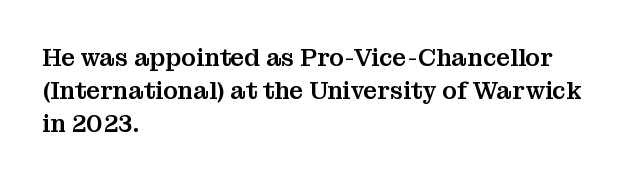
The lines are quadded left. Does extra space separate the letters? No, they use regular spacing. Tall strokes in this sample are plumb rather than angled. Notice how descenders clear the ascenders below comfortably — that's standard leading. This rendering features lettering with no underline.
